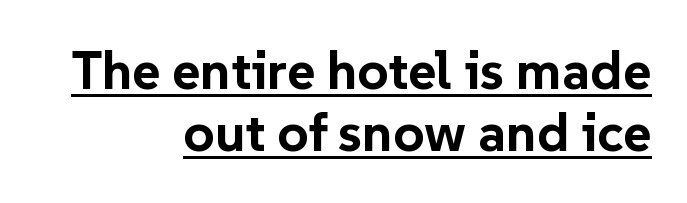
The image shows 54 px bold sans-serif type, upright; set right-aligned, tight line spacing (1.14x), normal letter spacing, underlined; low stroke contrast and a medium x-height.
